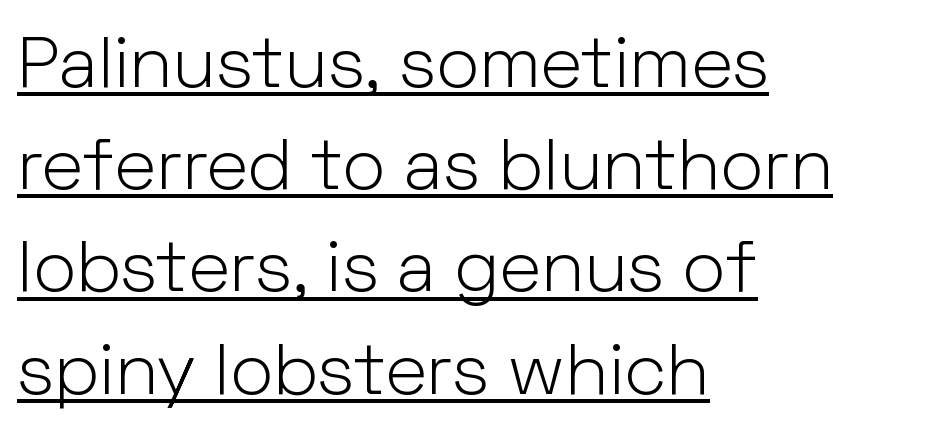
{"serif": "no", "italic": "no", "bold": "no", "weight": "light", "width": "normal", "stroke_contrast": "low", "x_height": "medium", "monospaced": "no", "underline": "yes", "align": "left", "line_spacing": "normal", "line_spacing_ratio": 1.4, "letter_spacing": "normal", "letter_spacing_em": 0.0, "glyph_px": 73}
